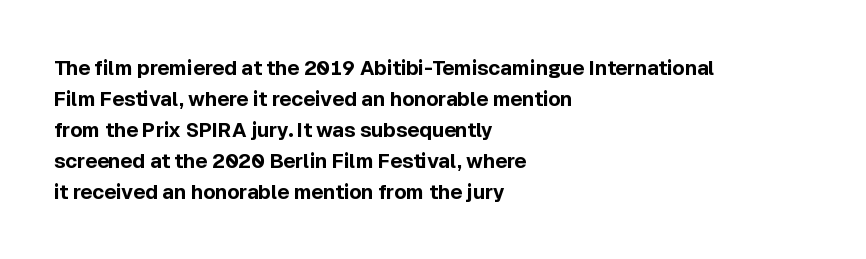
The image shows 20 px bold type, upright; set left-aligned, normal line spacing (1.55x), normal letter spacing, not underlined.
